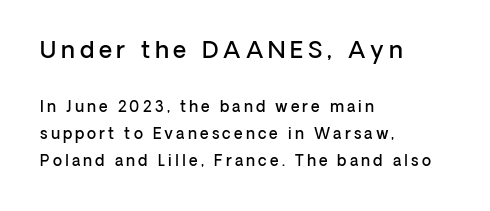
The image shows 23 px text type, upright; set left-aligned, line spacing 1.81x, unusually wide letter spacing (+0.21 em), not underlined; the first (top) block is 1.53x larger.
